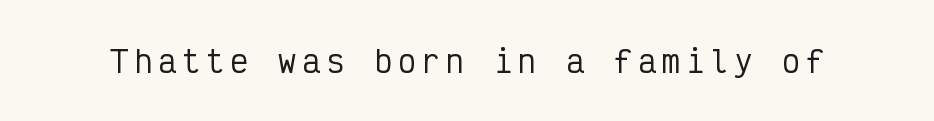
Q: Is the text italic (slanted)? A: No, it is upright.
Q: Is the typeface a serif or a sans-serif typeface? A: Sans-serif.
Q: Is the text underlined? A: No.
Q: Is the spacing between letters normal or unusually wide? A: Unusually wide.
Q: Width (condensed, normal, or wide)? A: Condensed.
Q: Stroke contrast? A: Low.
Q: x-height? A: Medium.
Q: Monospaced? A: Yes.
